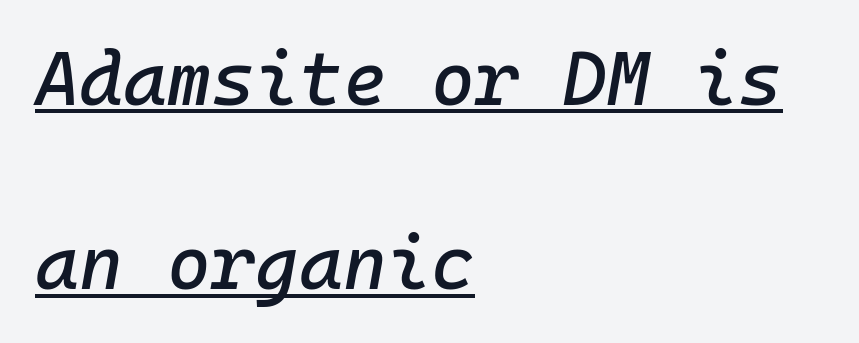
The image shows 75 px text type, italic (leaning right), monospaced; set left-aligned, loose line spacing (2.46x), normal letter spacing, underlined; low stroke contrast and a medium x-height.
